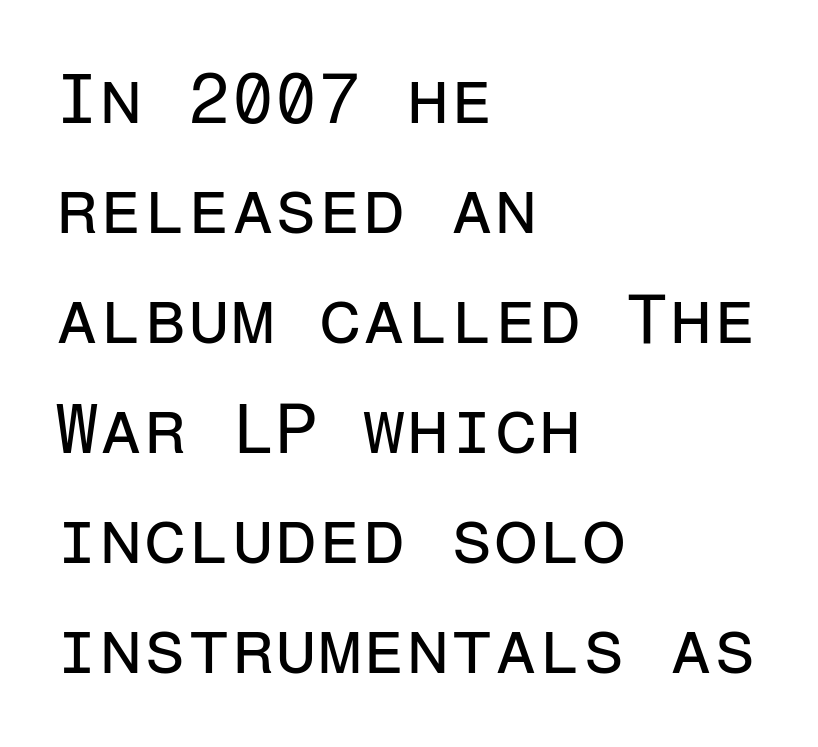
Q: Is the text bold? A: No.
Q: Is the text italic (slanted)? A: No, it is upright.
Q: Is the typeface a serif or a sans-serif typeface? A: Sans-serif.
Q: Is the text underlined? A: No.
Q: How is the paragraph aligned? A: Left-aligned.
Q: Is the spacing between letters normal or unusually wide? A: Normal.
Q: Is the spacing between lines tight, normal or loose? A: Normal.
Q: Width (condensed, normal, or wide)? A: Normal.
Q: Stroke contrast? A: Low.
Q: x-height? A: Medium.
Q: Monospaced? A: Yes.
